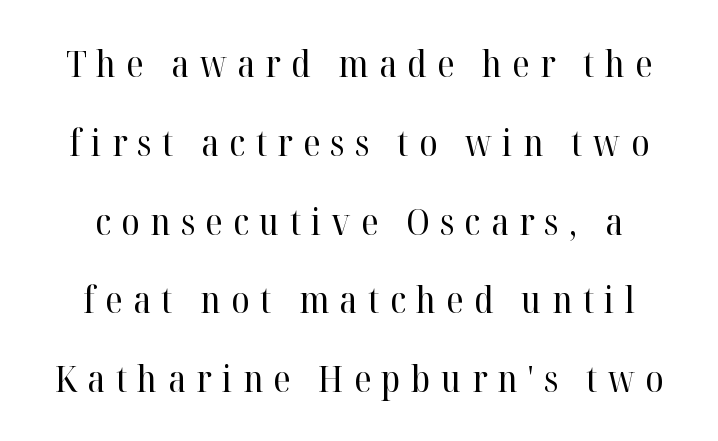
The image shows 37 px regular-weight serif type, upright; set loose line spacing (2.13x), unusually wide letter spacing (+0.28 em), not underlined; high stroke contrast and a medium x-height.
